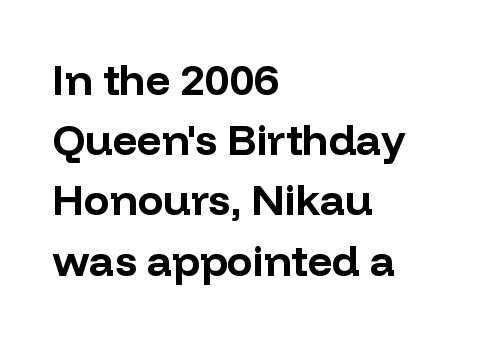
Q: Is the text bold? A: Yes.
Q: Is the text italic (slanted)? A: No, it is upright.
Q: Is the typeface a serif or a sans-serif typeface? A: Sans-serif.
Q: Is the text underlined? A: No.
Q: How is the paragraph aligned? A: Left-aligned.
Q: Is the spacing between letters normal or unusually wide? A: Normal.
Q: Is the spacing between lines tight, normal or loose? A: Normal.
Q: Width (condensed, normal, or wide)? A: Normal.
Q: Stroke contrast? A: Low.
Q: x-height? A: Medium.
Q: Monospaced? A: No.
